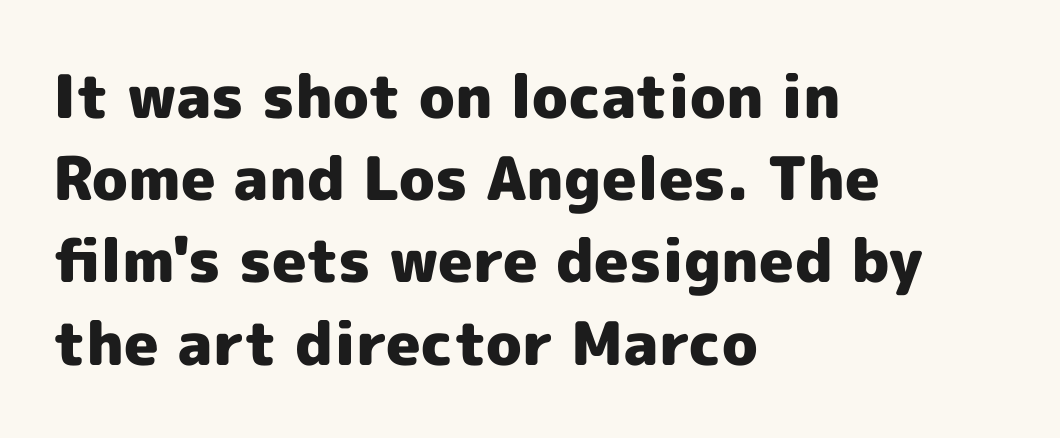
{"serif": "no", "italic": "no", "bold": "yes", "weight": "heavy", "width": "normal", "x_height": "medium", "monospaced": "no", "underline": "no", "align": "left", "line_spacing": "normal", "line_spacing_ratio": 1.37, "letter_spacing": "normal", "letter_spacing_em": 0.0, "glyph_px": 60}
